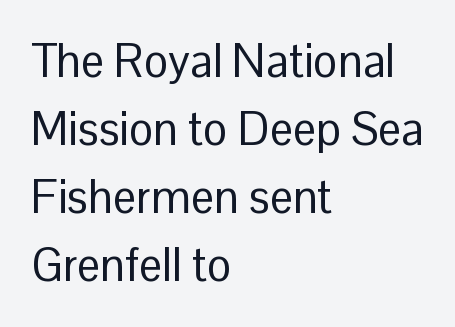
{"serif": "no", "italic": "no", "bold": "no", "weight": "regular", "width": "normal", "stroke_contrast": "low", "x_height": "medium", "monospaced": "no", "underline": "no", "align": "left", "line_spacing": "normal", "line_spacing_ratio": 1.48, "letter_spacing": "normal", "letter_spacing_em": 0.0, "glyph_px": 46}
